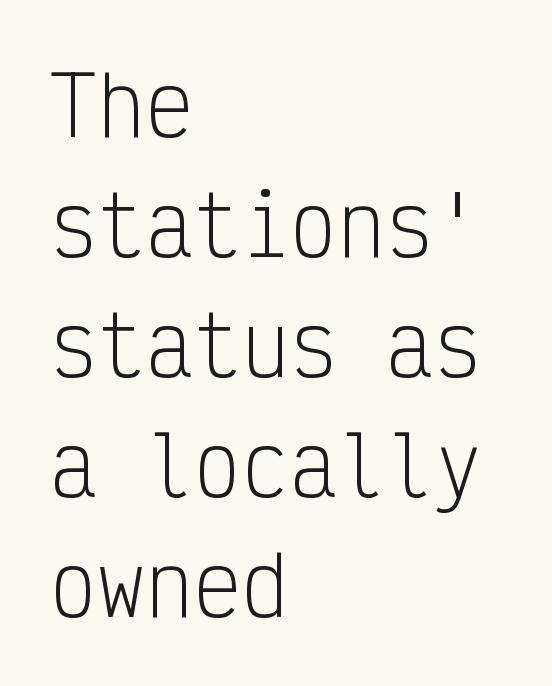
Q: Is the text bold? A: No.
Q: Is the text italic (slanted)? A: No, it is upright.
Q: Is the typeface a serif or a sans-serif typeface? A: Sans-serif.
Q: Is the text underlined? A: No.
Q: How is the paragraph aligned? A: Left-aligned.
Q: Is the spacing between letters normal or unusually wide? A: Normal.
Q: Is the spacing between lines tight, normal or loose? A: Normal.
Q: Width (condensed, normal, or wide)? A: Condensed.
Q: Stroke contrast? A: Low.
Q: x-height? A: Medium.
Q: Monospaced? A: Yes.
